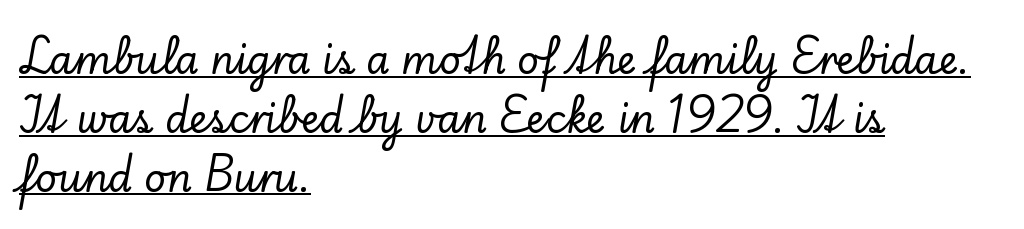
Q: Is the text italic (slanted)? A: Yes.
Q: Is the typeface a serif or a sans-serif typeface? A: Serif.
Q: Is the text underlined? A: Yes.
Q: How is the paragraph aligned? A: Left-aligned.
Q: Is the spacing between letters normal or unusually wide? A: Normal.
Q: Is the spacing between lines tight, normal or loose? A: Normal.
Q: Width (condensed, normal, or wide)? A: Normal.
Q: Stroke contrast? A: Low.
Q: x-height? A: Small.
Q: Monospaced? A: No.
